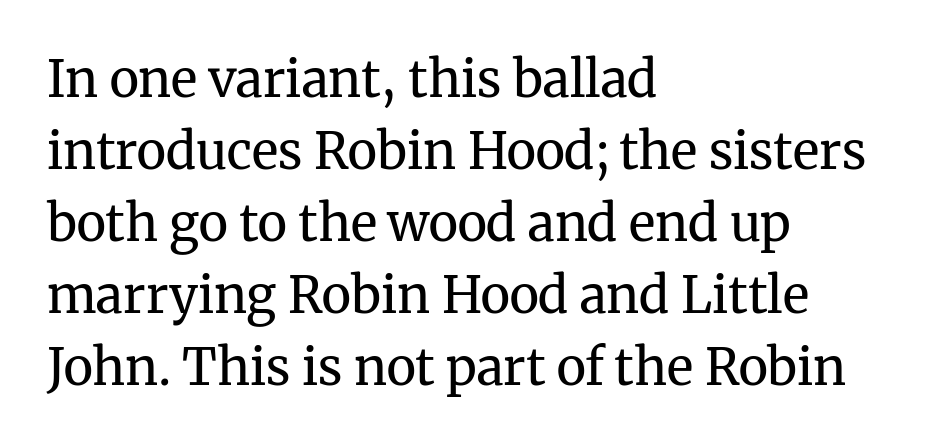
Horizontal alignment here is leftward, the default for most running prose. The strokes are not fattened; the text isn't bold. Are there feet on the stems? There are — it's a serif. This rendering leaves character spacing at its baseline value.
